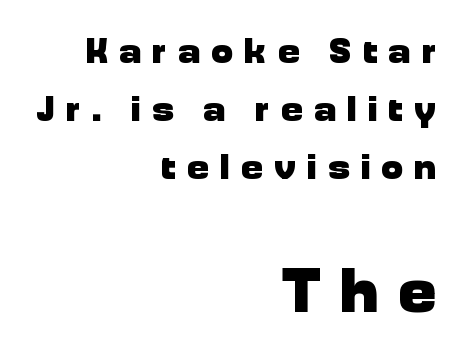
The image shows 63 px heavy sans-serif type, upright; set right-aligned, normal line spacing (1.61x), unusually wide letter spacing (+0.32 em), not underlined; the second (bottom) block is 1.75x larger; low stroke contrast and a medium x-height.
